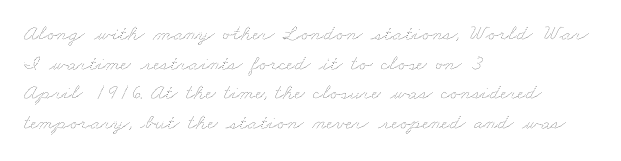
The image shows 22 px text type; set left-aligned, normal line spacing (1.35x), normal letter spacing, not underlined.
